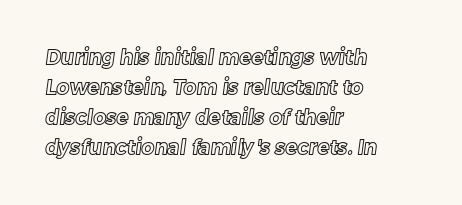
{"underline": "no", "align": "left", "line_spacing": "normal", "line_spacing_ratio": 1.5, "letter_spacing": "normal", "letter_spacing_em": 0.0, "glyph_px": 20}
